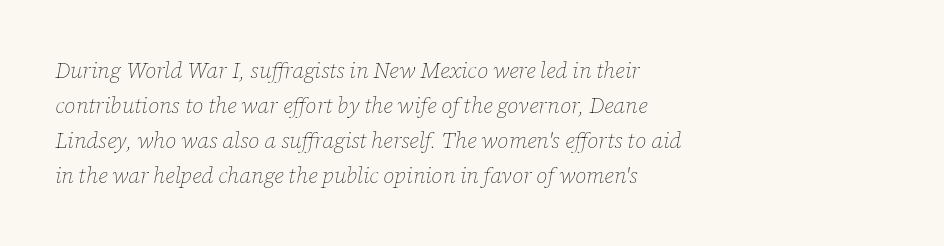
Q: Is the text bold? A: No.
Q: Is the text italic (slanted)? A: Yes, it leans right by about 12 degrees.
Q: Is the text underlined? A: No.
Q: How is the paragraph aligned? A: Left-aligned.
Q: Is the spacing between letters normal or unusually wide? A: Normal.
Q: Is the spacing between lines tight, normal or loose? A: Normal.
